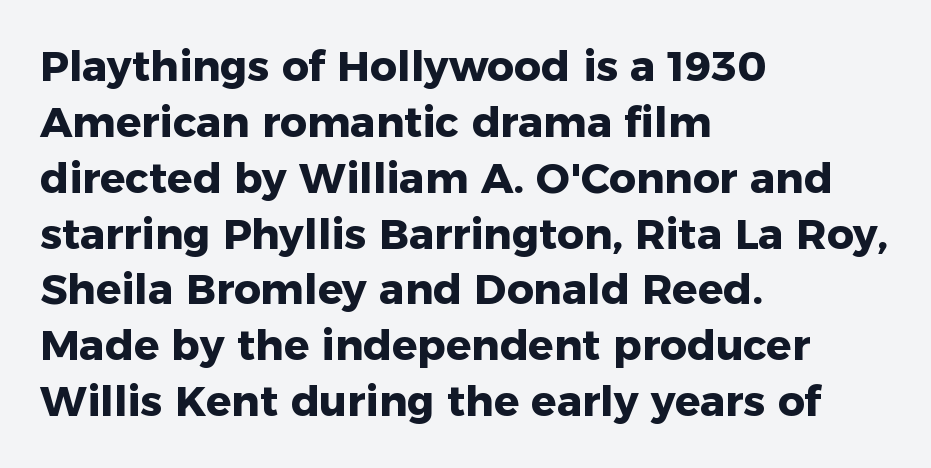
Descenders are the only things crossing below the line. The vertical gap from one line to the next is medium. Unlike italic type, these characters show no tilt at all. Tracking here is standard; glyphs follow each other at the usual distance. Each line starts at the same left margin while the right side varies. The rendering uses natural spacing where letterforms have individual widths.
